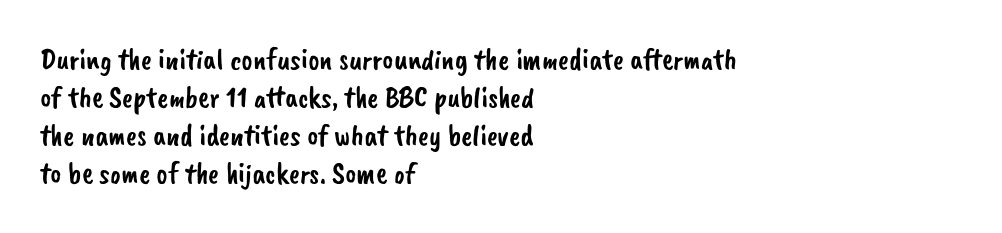
{"serif": "no", "width": "normal", "stroke_contrast": "low", "x_height": "small", "monospaced": "no", "underline": "no", "align": "left", "line_spacing": "normal", "line_spacing_ratio": 1.27, "letter_spacing": "normal", "letter_spacing_em": 0.0, "glyph_px": 30}
